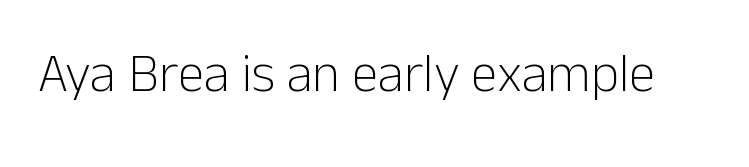
The image shows 54 px light sans-serif type, upright; set normal letter spacing, not underlined; low stroke contrast and a medium x-height.
